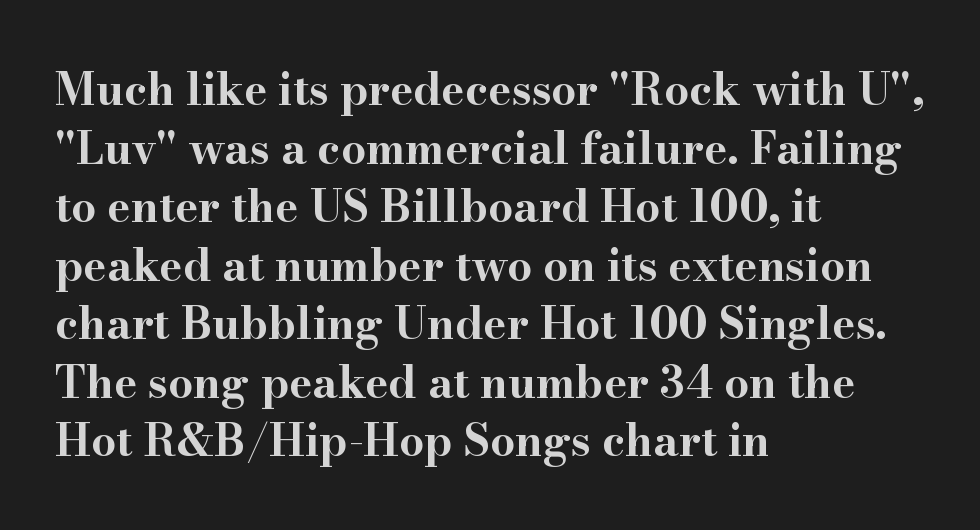
Are there feet on the stems? There are — it's a serif. Alignment: flush left. Stroke thickness is high; the sample reads as a true bold. Normally led — the rows are evenly, conventionally spaced. The axis of the letterforms is exactly vertical. The passage shown is typed in a proportional face where columns would drift.
